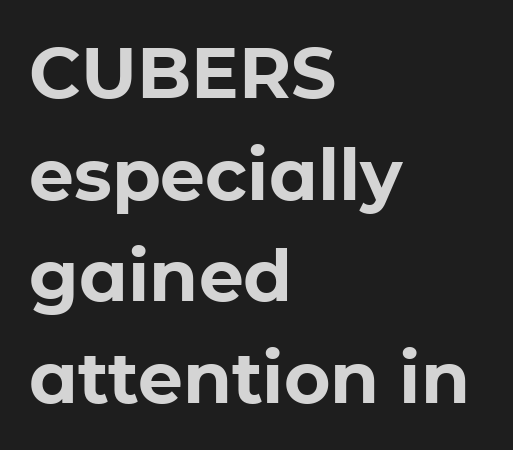
{"serif": "no", "italic": "no", "bold": "yes", "weight": "bold", "width": "normal", "stroke_contrast": "low", "x_height": "medium", "monospaced": "no", "underline": "no", "align": "left", "line_spacing": "normal", "line_spacing_ratio": 1.43, "letter_spacing": "normal", "letter_spacing_em": 0.0, "glyph_px": 71}
